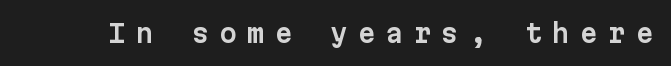
The image shows 25 px text type, upright; set unusually wide letter spacing (+0.41 em), not underlined.
